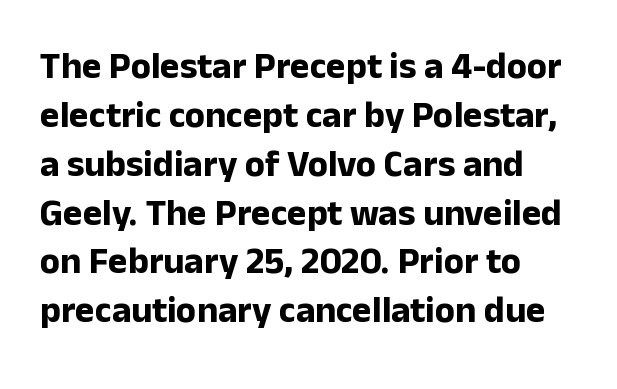
{"serif": "no", "italic": "no", "bold": "yes", "weight": "bold", "width": "normal", "stroke_contrast": "low", "x_height": "medium", "monospaced": "no", "underline": "no", "align": "left", "line_spacing": "normal", "line_spacing_ratio": 1.32, "letter_spacing": "normal", "letter_spacing_em": 0.0, "glyph_px": 37}
